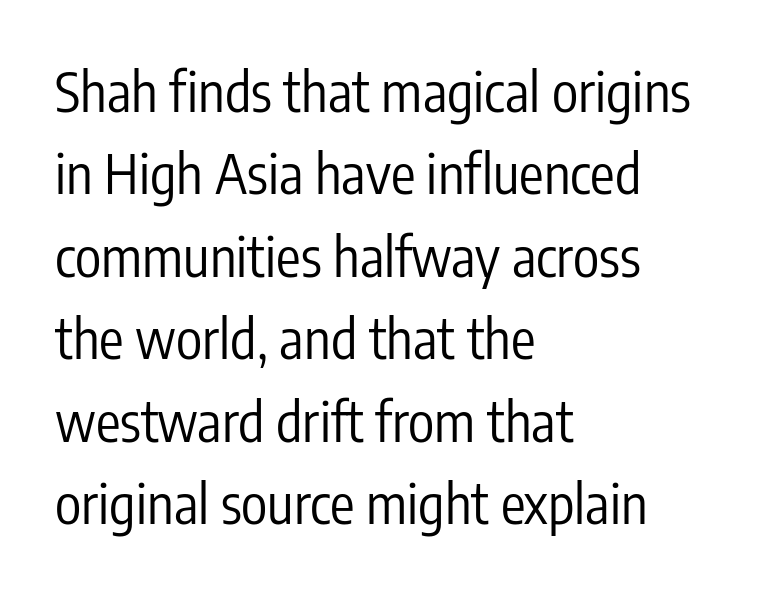
{"serif": "no", "italic": "no", "bold": "no", "weight": "regular", "width": "condensed", "stroke_contrast": "low", "x_height": "medium", "monospaced": "no", "underline": "no", "align": "left", "line_spacing": "normal", "line_spacing_ratio": 1.5, "letter_spacing": "normal", "letter_spacing_em": 0.0, "glyph_px": 55}
